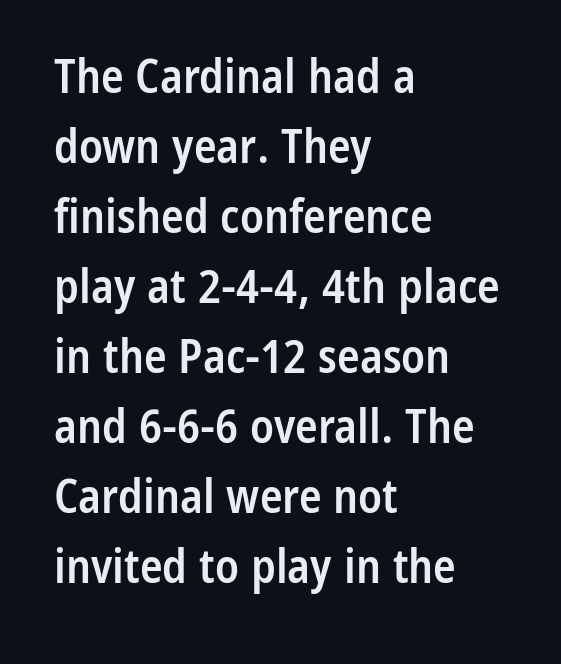
Vertically, the passage feels balanced, rows spaced as you'd expect. You could not count columns in this text — the font is proportionally spaced. A sans-serif font was chosen for this passage. Typesetter's note: demi weight, one step under bold.
